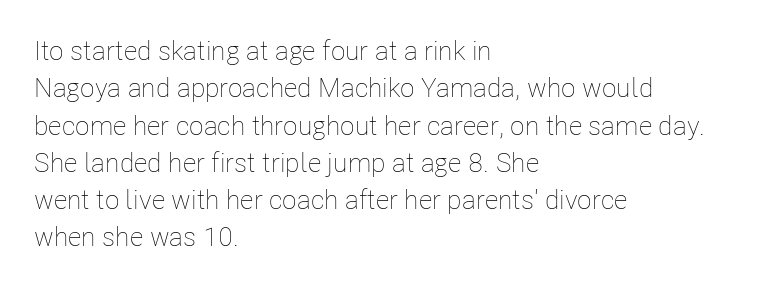
The image shows 27 px text type, upright; set left-aligned, normal line spacing (1.38x), normal letter spacing, not underlined.
